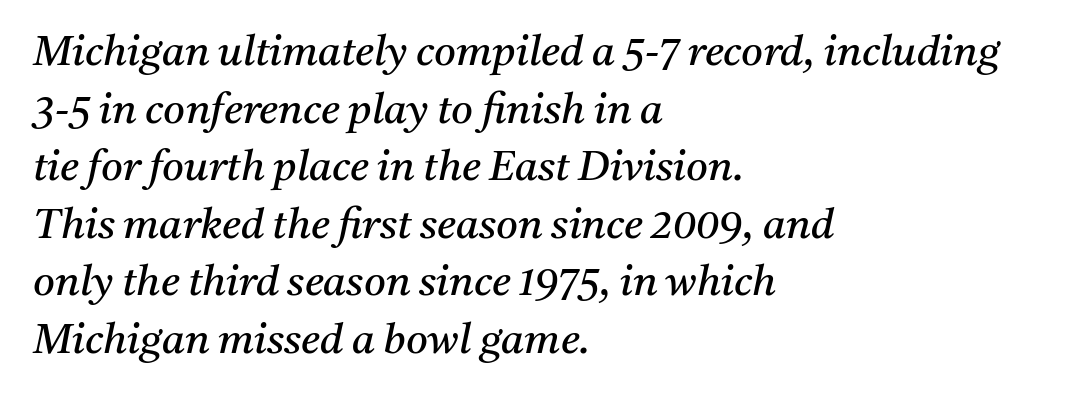
The tracking reads as untouched default to a designer's eye. This sample uses a serif face. The text carries the slant typical of an italic or oblique font. The letters advance in unequal steps, a hallmark of proportional type.
